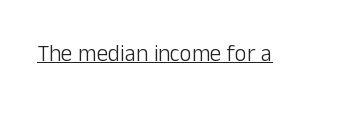
{"italic": "no", "bold": "no", "underline": "yes", "letter_spacing": "normal", "letter_spacing_em": 0.0, "glyph_px": 23}
